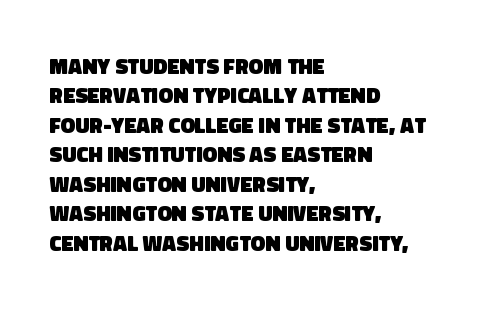
{"bold": "yes", "underline": "no", "align": "left", "line_spacing": "normal", "line_spacing_ratio": 1.34, "letter_spacing": "normal", "letter_spacing_em": 0.0, "glyph_px": 22}
